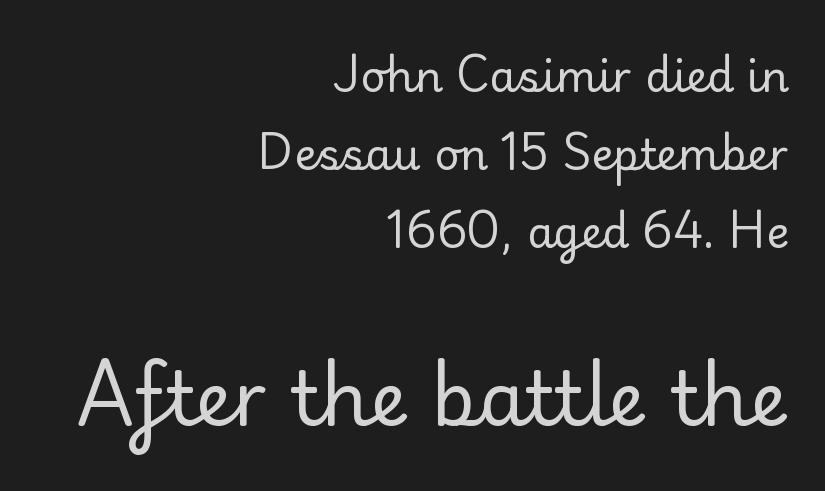
Caption: multi-line text, flush right, ragged left. Stems here are at most as thick as an everyday book face. The face used here is proportionally spaced, like ordinary book or web type. Nobody drew a line under any word here. The text was rendered using a sans face with plain stroke endings. The typography opts for an upright posture over an oblique one.
